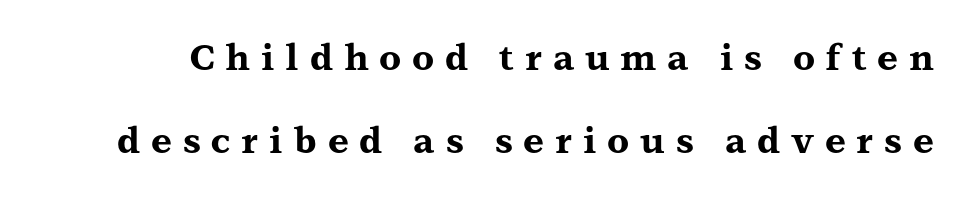
Q: Is the text bold? A: Yes.
Q: Is the text italic (slanted)? A: No, it is upright.
Q: Is the typeface a serif or a sans-serif typeface? A: Serif.
Q: Is the text underlined? A: No.
Q: Is the spacing between letters normal or unusually wide? A: Unusually wide.
Q: Is the spacing between lines tight, normal or loose? A: Loose.
Q: Width (condensed, normal, or wide)? A: Wide.
Q: Stroke contrast? A: Medium.
Q: x-height? A: Medium.
Q: Monospaced? A: No.
